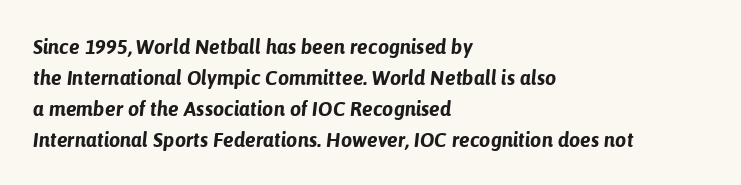
Q: Is the text bold? A: Yes.
Q: Is the text italic (slanted)? A: Yes, it leans right by about 6 degrees.
Q: Is the text underlined? A: No.
Q: How is the paragraph aligned? A: Left-aligned.
Q: Is the spacing between letters normal or unusually wide? A: Normal.
Q: Is the spacing between lines tight, normal or loose? A: Normal.
